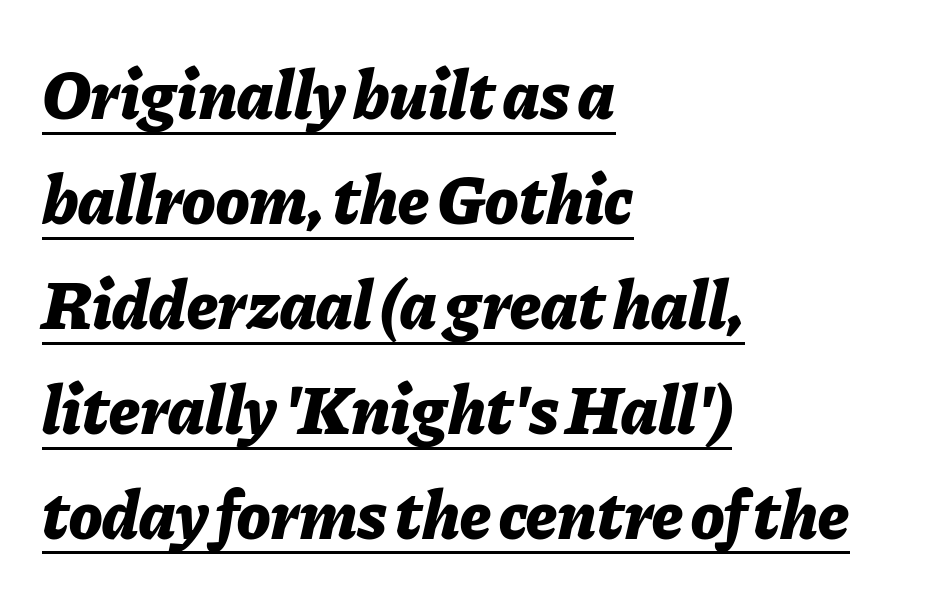
Q: Is the text bold? A: Yes.
Q: Is the text italic (slanted)? A: Yes, it leans right by about 11 degrees.
Q: Is the text underlined? A: Yes.
Q: How is the paragraph aligned? A: Left-aligned.
Q: Is the spacing between letters normal or unusually wide? A: Normal.
Q: Is the spacing between lines tight, normal or loose? A: Normal.
Q: Width (condensed, normal, or wide)? A: Normal.
Q: Stroke contrast? A: Low.
Q: x-height? A: Medium.
Q: Monospaced? A: No.
